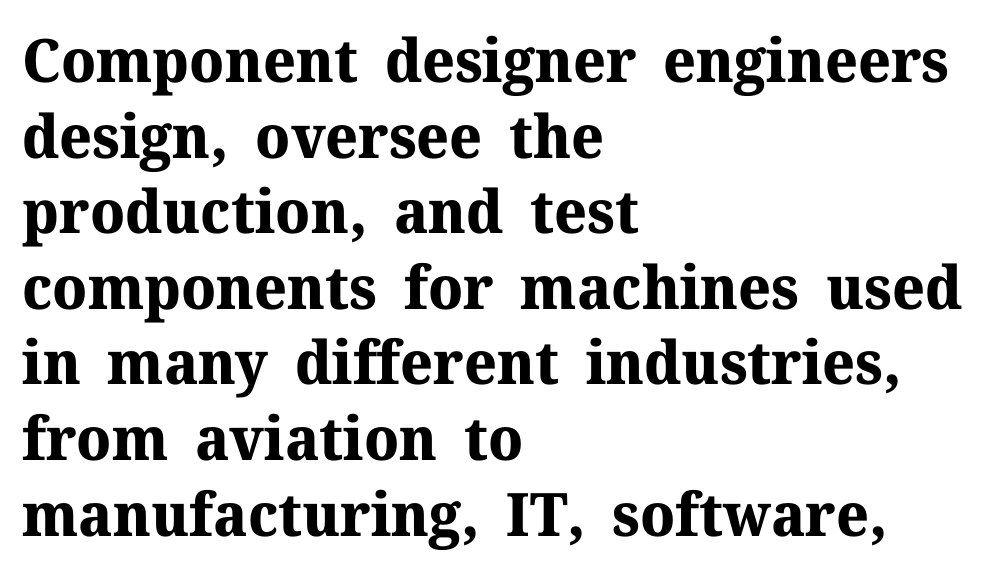
Nobody touched the tracking dial on this one. As a designer I'd log this as weight 700, bold. Observe the serifs anchoring each vertical stroke in this sample. Casual observation: everything's shoved over to the left. The rendering uses a moderate line-height, typical for paragraphs.
